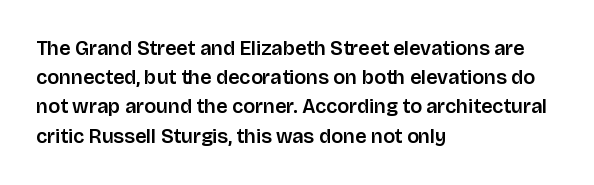
The image shows 20 px text type, upright; set left-aligned, normal line spacing (1.46x), normal letter spacing, not underlined.
